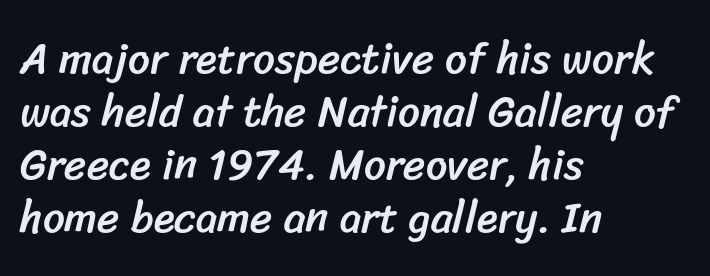
{"serif": "no", "width": "normal", "stroke_contrast": "low", "x_height": "medium", "monospaced": "no", "underline": "no", "align": "left", "line_spacing_ratio": 1.23, "letter_spacing": "normal", "letter_spacing_em": 0.0, "glyph_px": 43}
